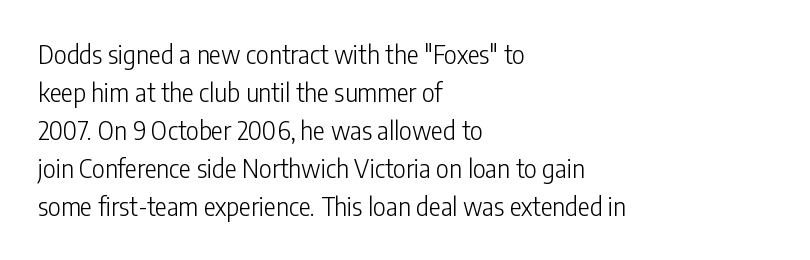
The image shows 25 px text type, upright; set left-aligned, normal line spacing (1.52x), normal letter spacing, not underlined.
